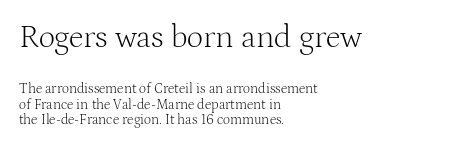
{"serif": "yes", "italic": "no", "bold": "no", "weight": "light", "width": "normal", "stroke_contrast": "medium", "x_height": "medium", "monospaced": "no", "underline": "no", "align": "left", "line_spacing": "tight", "line_spacing_ratio": 1.11, "letter_spacing": "normal", "letter_spacing_em": 0.0, "larger_block": "first", "size_ratio": 2.29, "glyph_px": 32}
